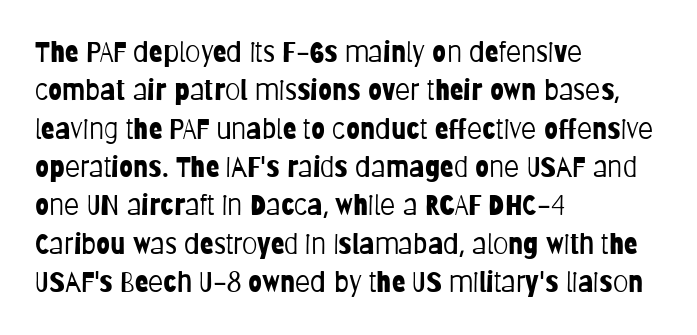
The image shows 28 px light, condensed sans-serif type, upright; set left-aligned, normal line spacing (1.37x), normal letter spacing, not underlined; low stroke contrast and a large x-height.
